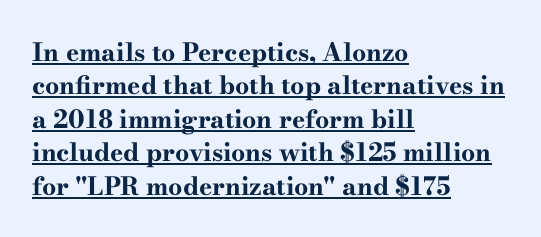
Q: Is the text bold? A: Yes.
Q: Is the text italic (slanted)? A: No, it is upright.
Q: Is the text underlined? A: Yes.
Q: How is the paragraph aligned? A: Left-aligned.
Q: Is the spacing between letters normal or unusually wide? A: Normal.
Q: Is the spacing between lines tight, normal or loose? A: Normal.
